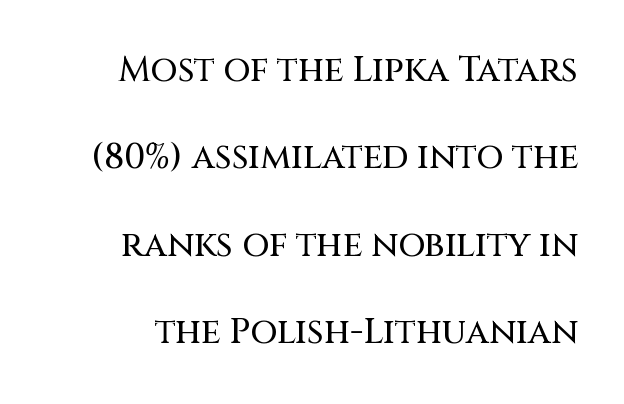
Q: Is the text italic (slanted)? A: No, it is upright.
Q: Is the typeface a serif or a sans-serif typeface? A: Sans-serif.
Q: Is the text underlined? A: No.
Q: Is the spacing between letters normal or unusually wide? A: Normal.
Q: Is the spacing between lines tight, normal or loose? A: Loose.
Q: Width (condensed, normal, or wide)? A: Normal.
Q: Stroke contrast? A: Medium.
Q: x-height? A: Large.
Q: Monospaced? A: No.
